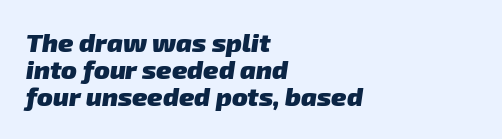
The image shows 26 px bold type; set left-aligned, tight line spacing (1.04x), normal letter spacing, not underlined.
